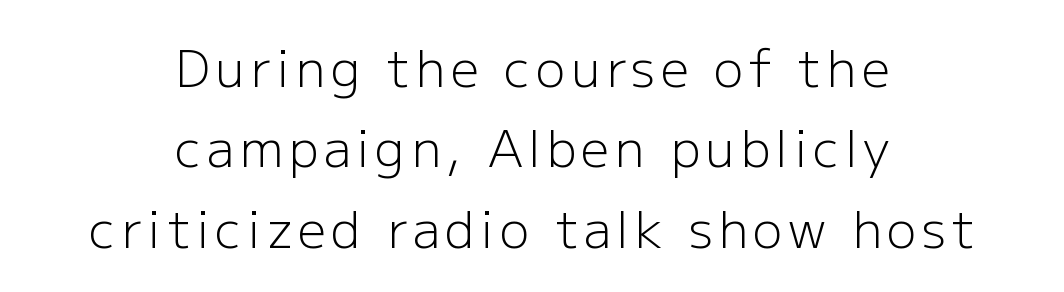
These lines stack symmetrically, like a column narrowing and widening about its center. A typesetter would call this proportional, since set widths differ per character. Each new line begins a customary step beneath the previous one. Stroke mass is kept to a normal reading level or below. Observe the absence of serifs on each vertical stroke in this sample.
